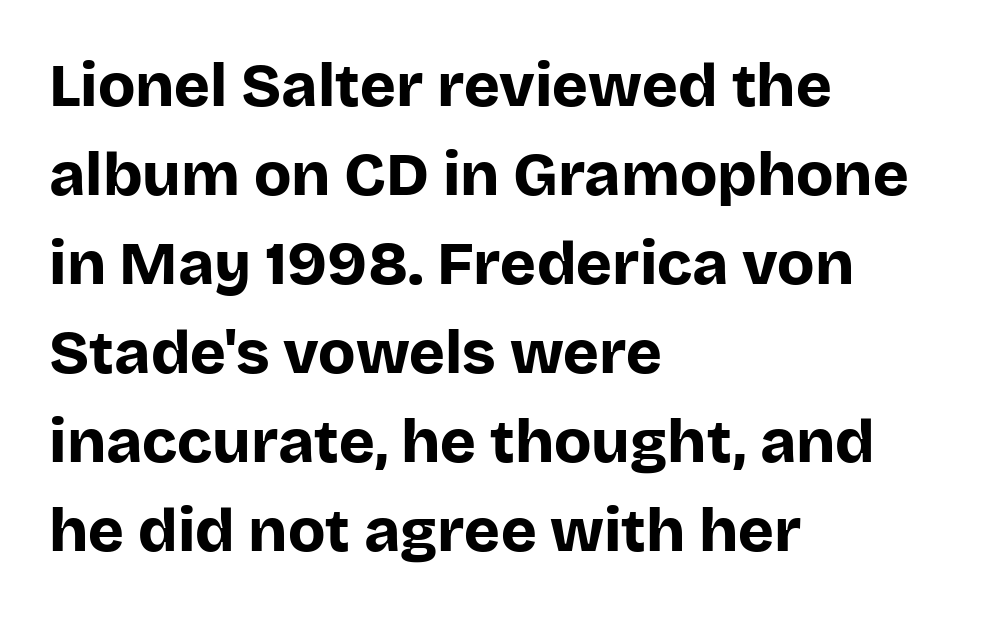
The image shows 61 px bold sans-serif type, upright; set left-aligned, normal line spacing (1.46x), normal letter spacing, not underlined; low stroke contrast and a large x-height.
